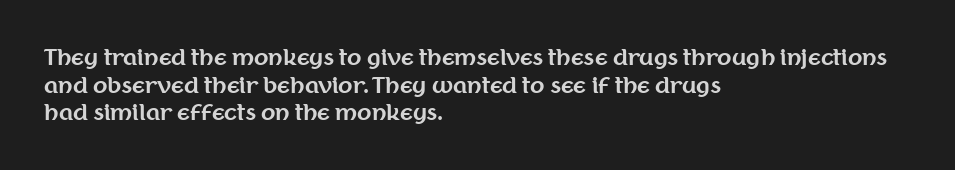
{"italic": "no", "bold": "yes", "underline": "no", "align": "left", "line_spacing": "normal", "line_spacing_ratio": 1.31, "letter_spacing": "normal", "letter_spacing_em": 0.0, "glyph_px": 21}
